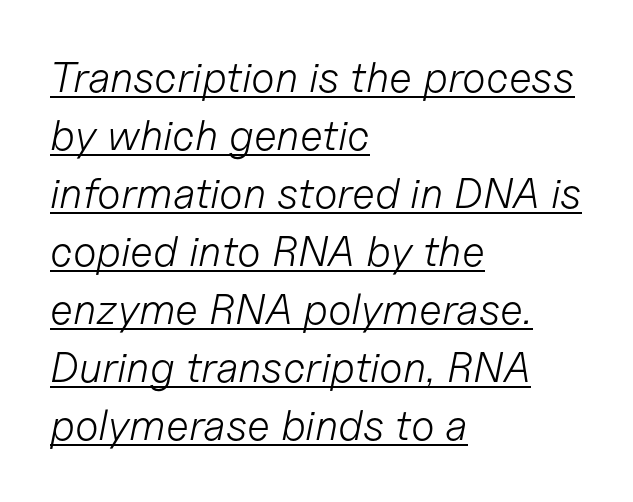
{"italic": "yes", "lean": "right", "slant_degrees": 11, "bold": "no", "weight": "light", "width": "normal", "stroke_contrast": "low", "x_height": "medium", "monospaced": "no", "underline": "yes", "align": "left", "line_spacing": "normal", "line_spacing_ratio": 1.35, "letter_spacing": "normal", "letter_spacing_em": 0.0, "glyph_px": 43}
